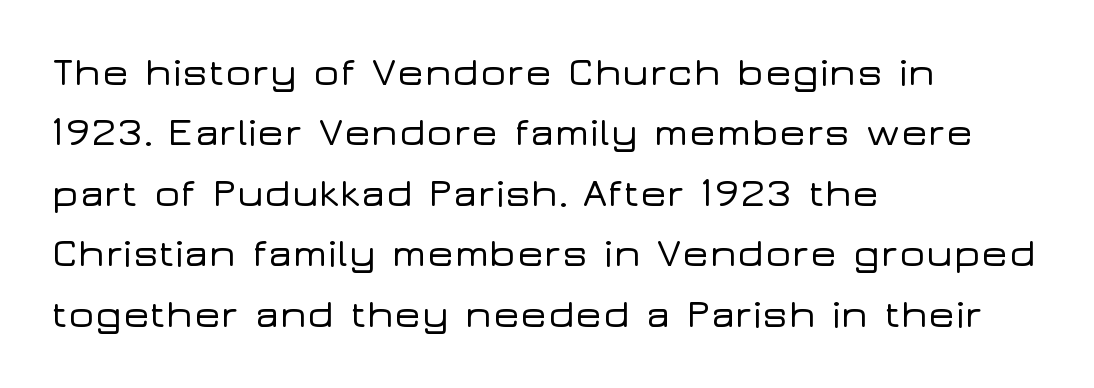
The image shows 40 px wide sans-serif type, upright; set left-aligned, normal line spacing (1.51x), normal letter spacing, not underlined; low stroke contrast and a medium x-height.
